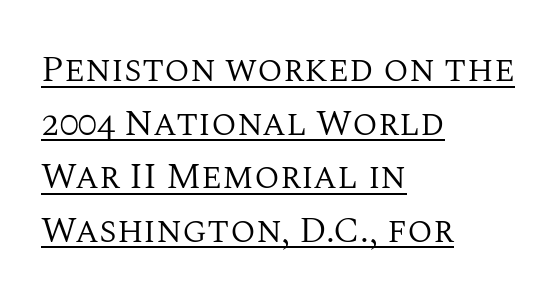
{"serif": "yes", "italic": "no", "bold": "no", "weight": "regular", "width": "normal", "stroke_contrast": "medium", "x_height": "large", "monospaced": "no", "underline": "yes", "align": "left", "line_spacing": "normal", "line_spacing_ratio": 1.45, "letter_spacing": "normal", "letter_spacing_em": 0.0, "glyph_px": 37}
